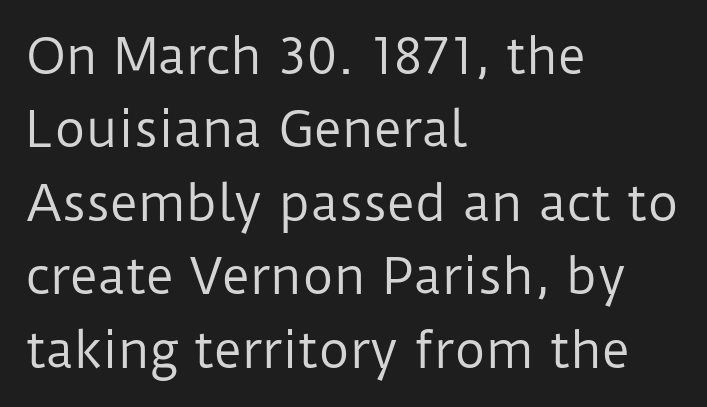
The image shows 48 px regular-weight sans-serif type, upright; set left-aligned, normal line spacing (1.53x), normal letter spacing, not underlined; low stroke contrast and a medium x-height.
